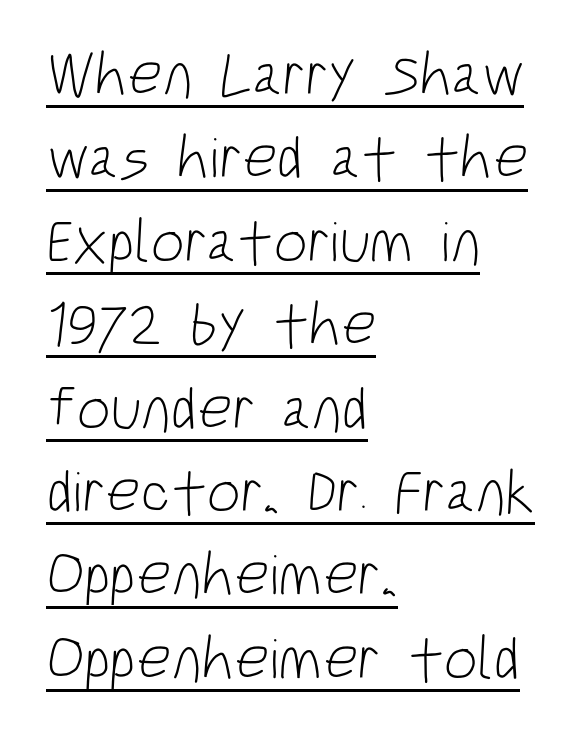
{"serif": "no", "bold": "no", "weight": "light", "width": "condensed", "stroke_contrast": "low", "x_height": "large", "monospaced": "no", "underline": "yes", "align": "left", "line_spacing": "normal", "line_spacing_ratio": 1.39, "letter_spacing": "normal", "letter_spacing_em": 0.0, "glyph_px": 60}
